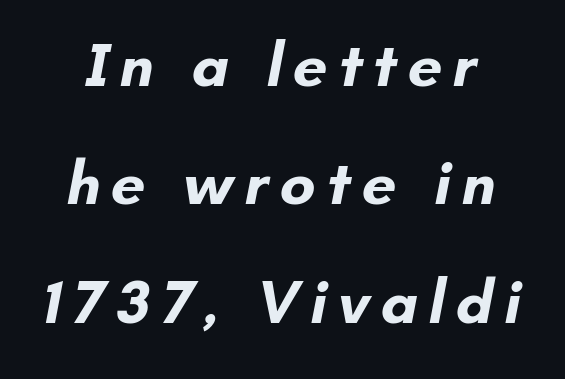
The image shows 61 px bold sans-serif type; set loose line spacing (1.94x), not underlined; low stroke contrast and a small x-height.
